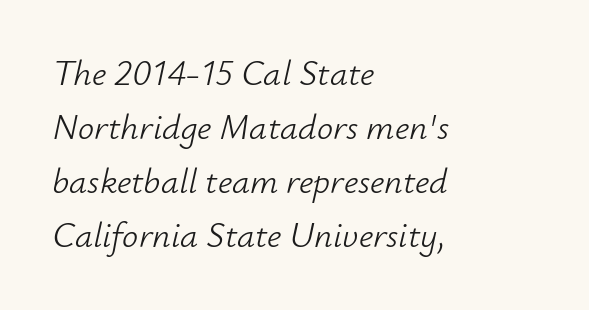
Leading matches the norm, producing a regular column. Glance below the letters and you will spot only blank space. Words appear dense and cohesive because spacing is normal. A typesetter would mark this as italic. The face looks like a standard text weight, possibly lighter.
